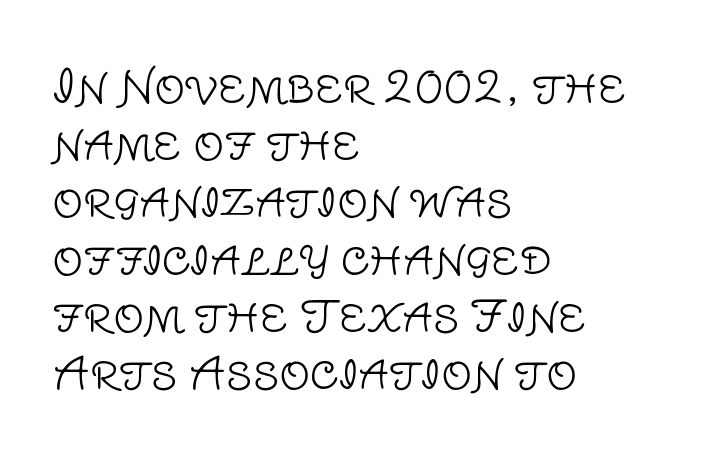
Each line starts at the same left margin while the right side varies. No extra ink here — the face is not bold. A typesetter would label this face a sans.
